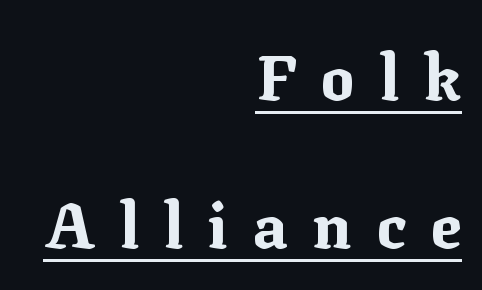
The image shows 63 px bold serif type, upright; set right-aligned, loose line spacing (2.35x), unusually wide letter spacing (+0.39 em), underlined; medium stroke contrast and a medium x-height.
